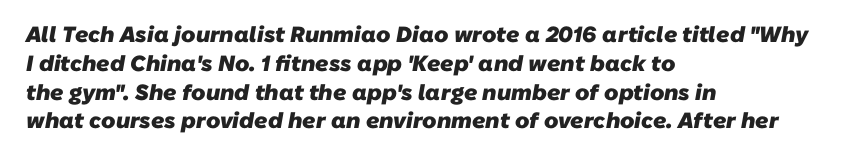
Q: Is the text bold? A: Yes.
Q: Is the text underlined? A: No.
Q: How is the paragraph aligned? A: Left-aligned.
Q: Is the spacing between letters normal or unusually wide? A: Normal.
Q: Is the spacing between lines tight, normal or loose? A: Normal.
